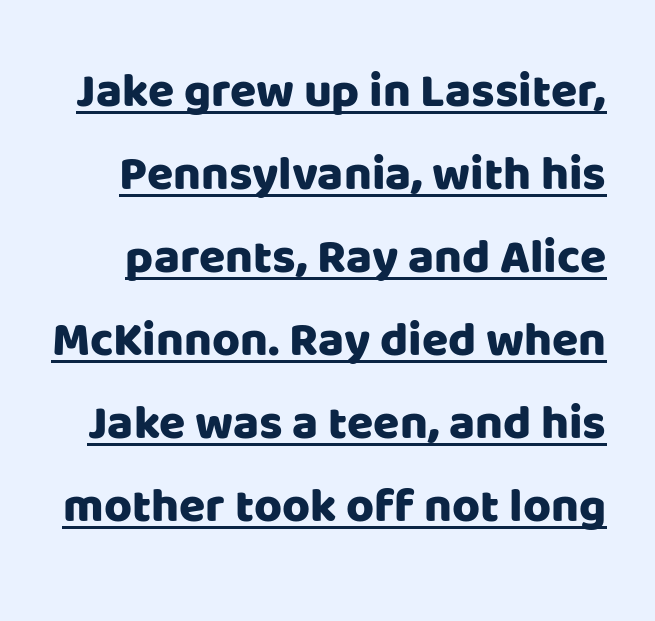
Honestly, the underline is the first thing you notice here. Varying glyph widths throughout — classic text-font behaviour. Do the letters lean? They stand straight. Nope, no serifs anywhere on these letters. No extra tracking has been applied to these lines.
